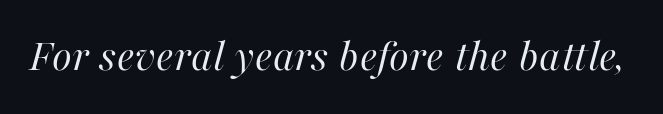
The image shows 46 px regular-weight type, italic (leaning right); set normal letter spacing, not underlined; high stroke contrast and a medium x-height.
